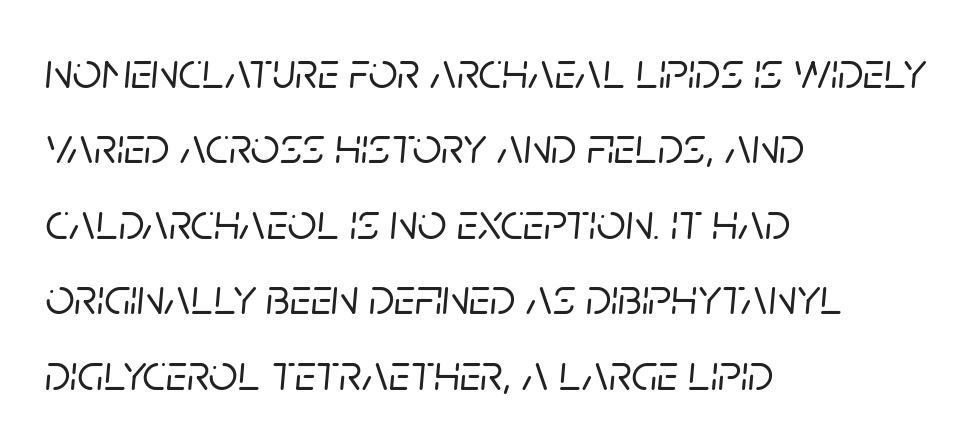
Q: Is the text italic (slanted)? A: Yes, it leans right by about 5 degrees.
Q: Is the text underlined? A: No.
Q: How is the paragraph aligned? A: Left-aligned.
Q: Is the spacing between letters normal or unusually wide? A: Normal.
Q: Is the spacing between lines tight, normal or loose? A: Normal.
Q: Width (condensed, normal, or wide)? A: Normal.
Q: Stroke contrast? A: Low.
Q: x-height? A: Large.
Q: Monospaced? A: No.
